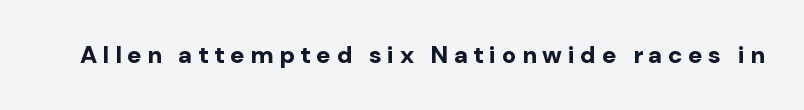
Q: Is the text bold? A: Yes.
Q: Is the text italic (slanted)? A: No, it is upright.
Q: Is the text underlined? A: No.
Q: Is the spacing between letters normal or unusually wide? A: Unusually wide.
